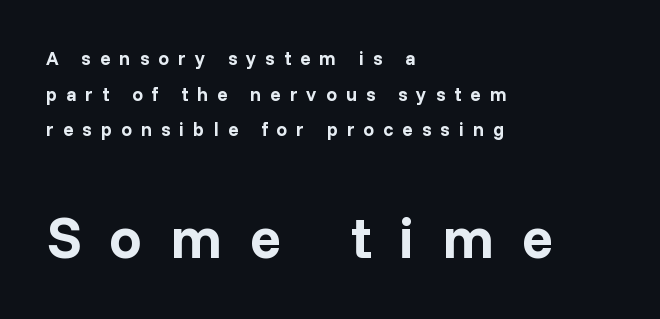
In CSS terms this would be text-align: left. Is the lower block the larger one? Yes — the lower block carries the bigger type. Are there feet on the stems? There aren't — it's a sans. The foot of each line stays bare and open. Each word looks stretched out because of the extra space between its letters. Varying glyph widths throughout — classic text-font behaviour.
